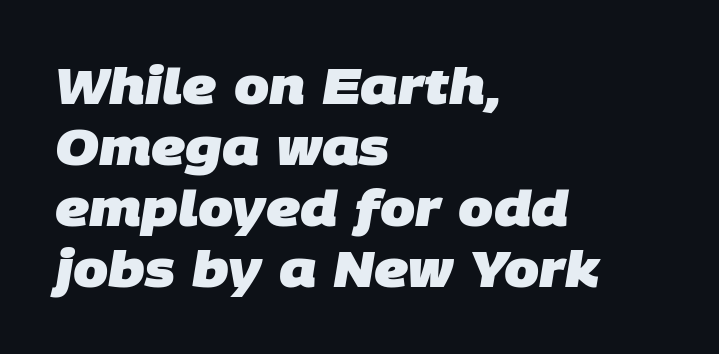
The image shows 50 px heavy sans-serif type; set left-aligned, line spacing 1.22x, normal letter spacing, not underlined; low stroke contrast and a large x-height.
